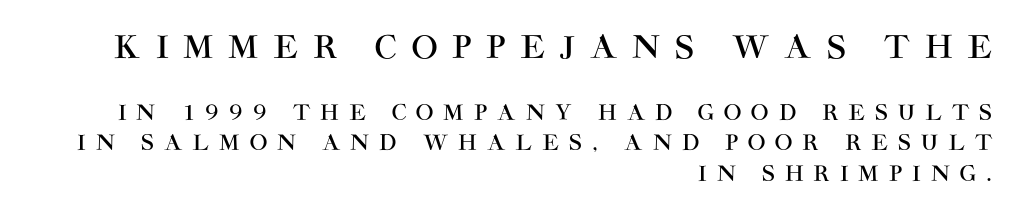
Q: Is the text italic (slanted)? A: No, it is upright.
Q: Is the typeface a serif or a sans-serif typeface? A: Sans-serif.
Q: Is the text underlined? A: No.
Q: How is the paragraph aligned? A: Right-aligned.
Q: Is the spacing between letters normal or unusually wide? A: Unusually wide.
Q: Is the spacing between lines tight, normal or loose? A: Normal.
Q: Which block of text is set in a larger size, the first (top) or the second (bottom)? A: The first (top) one.
Q: Width (condensed, normal, or wide)? A: Normal.
Q: Stroke contrast? A: High.
Q: x-height? A: Large.
Q: Monospaced? A: No.
